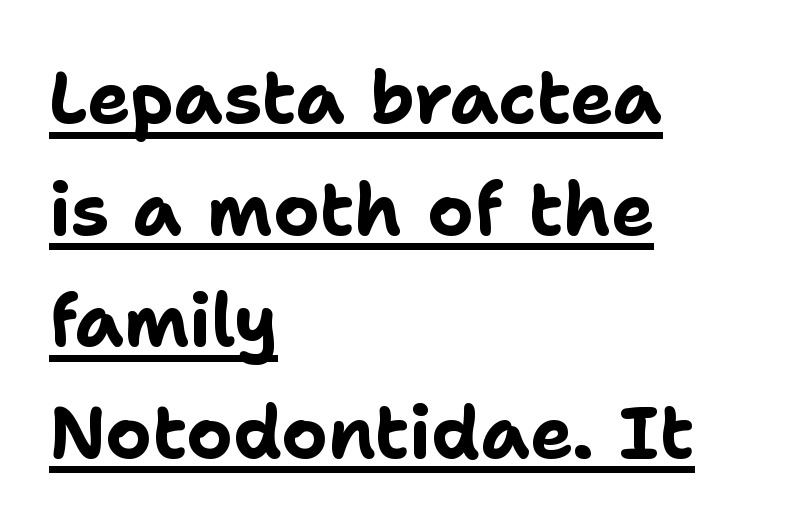
The text was rendered using a sans face with plain stroke endings. Leading matches the norm, producing a regular column. A continuous stroke trails under the words, as in a hyperlink. Posture: vertical. How heavy is the stroke? Heavy — this is a bold. Character widths vary here, with narrow letters taking less room than wide ones.
